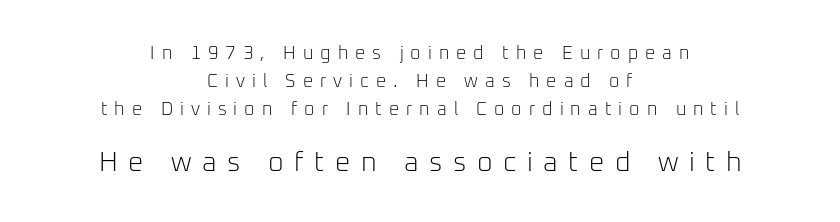
The strip under each line holds only bare page. Ink coverage per letter is moderate at most. Leading matches the norm, producing a regular column. Loose tracking; the words dissolve into strings of separated letters. Whoever set this made the second block the dominant, larger element. Rendered with straight, roman letterforms.
